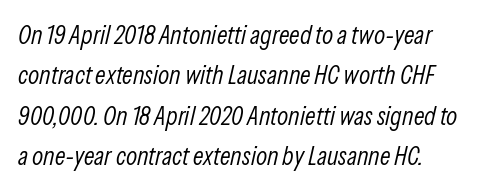
The image shows 26 px text type, italic (leaning right); set normal line spacing (1.55x), normal letter spacing, not underlined.
